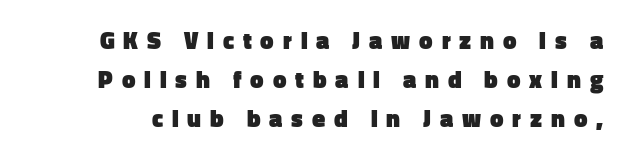
Q: Is the text bold? A: Yes.
Q: Is the text italic (slanted)? A: No, it is upright.
Q: Is the text underlined? A: No.
Q: Is the spacing between letters normal or unusually wide? A: Unusually wide.
Q: Is the spacing between lines tight, normal or loose? A: Normal.
